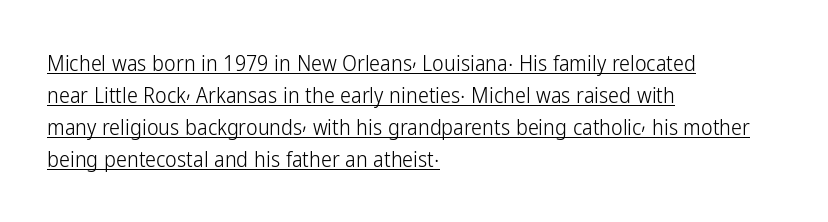
The lines sit at an ordinary, default distance from one another. The weight would be labelled regular, book, light, or lighter still. The typography opts for an upright posture over an oblique one. Tracking here is standard; glyphs follow each other at the usual distance. Casual observation: everything's shoved over to the left. Honestly, the underline is the first thing you notice here.
